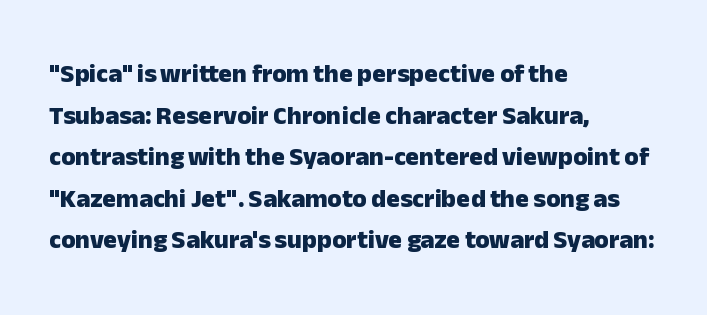
{"italic": "no", "bold": "yes", "underline": "no", "align": "left", "line_spacing": "normal", "line_spacing_ratio": 1.6, "letter_spacing": "normal", "letter_spacing_em": 0.0, "glyph_px": 26}
